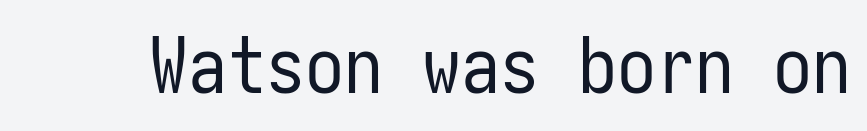
{"serif": "no", "italic": "no", "bold": "no", "weight": "regular", "width": "condensed", "stroke_contrast": "low", "x_height": "medium", "underline": "no", "letter_spacing": "normal", "letter_spacing_em": 0.0, "glyph_px": 78}
